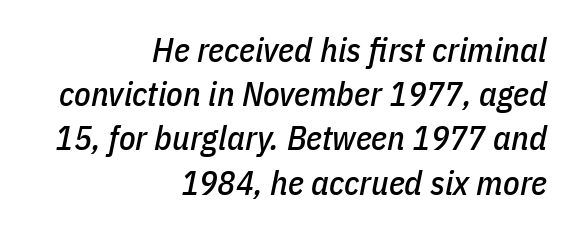
The image shows 34 px condensed type, italic (leaning right); set right-aligned, normal line spacing (1.3x), normal letter spacing, not underlined; low stroke contrast and a medium x-height.
